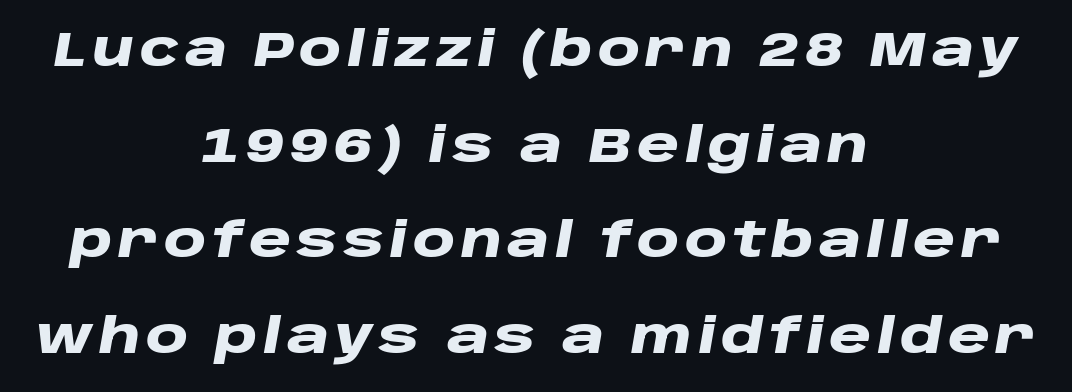
A bare baseline throughout the passage. Observe the lean: these are italic letterforms. The rendering positions every line midway between the sides. Leading: increased. What weight is shown? A full bold with thick strokes.
